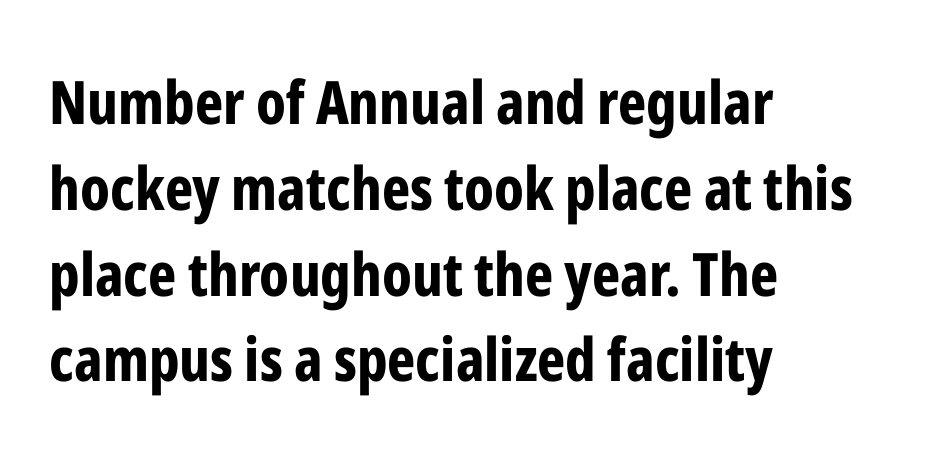
The image shows 60 px bold, condensed sans-serif type, upright; set left-aligned, normal line spacing (1.43x), normal letter spacing, not underlined; low stroke contrast and a medium x-height.
